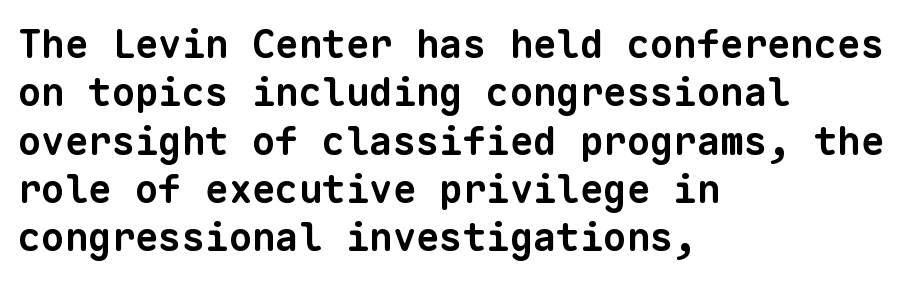
Q: Is the text bold? A: Yes.
Q: Is the typeface a serif or a sans-serif typeface? A: Sans-serif.
Q: Is the text underlined? A: No.
Q: How is the paragraph aligned? A: Left-aligned.
Q: Is the spacing between letters normal or unusually wide? A: Normal.
Q: Width (condensed, normal, or wide)? A: Normal.
Q: Stroke contrast? A: Low.
Q: x-height? A: Medium.
Q: Monospaced? A: Yes.
